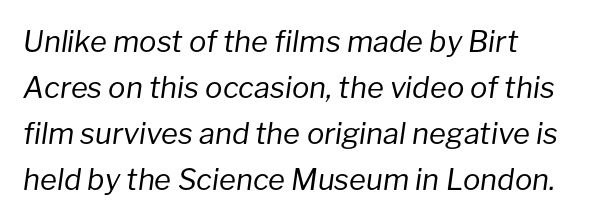
{"italic": "yes", "lean": "right", "slant_degrees": 8, "bold": "no", "weight": "regular", "width": "normal", "stroke_contrast": "low", "x_height": "medium", "monospaced": "no", "underline": "no", "align": "left", "line_spacing": "normal", "line_spacing_ratio": 1.59, "letter_spacing": "normal", "letter_spacing_em": 0.0, "glyph_px": 29}
